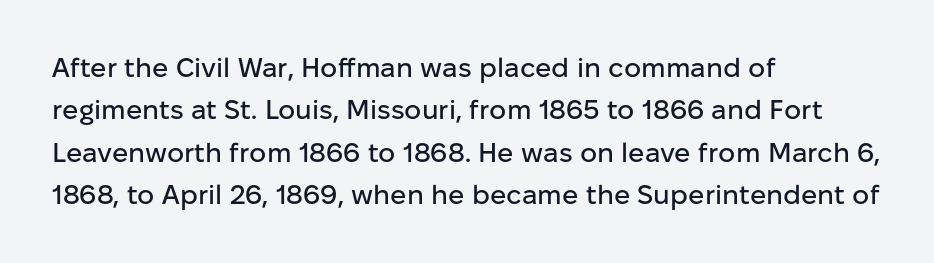
Successive baselines arrive at the customary interval. Tall strokes in this sample are plumb rather than angled. Where is the straight margin? On the left. Lines of text with bare space underneath. Each word holds together tightly as a unit, with standard inter-letter gaps.
